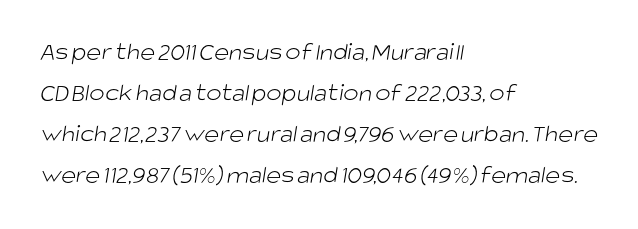
Layout note: lines flush left. Stroke mass is kept to a normal reading level or below. Each word holds together tightly as a unit, with standard inter-letter gaps. The passage shown stacks its lines at a standard gap.
